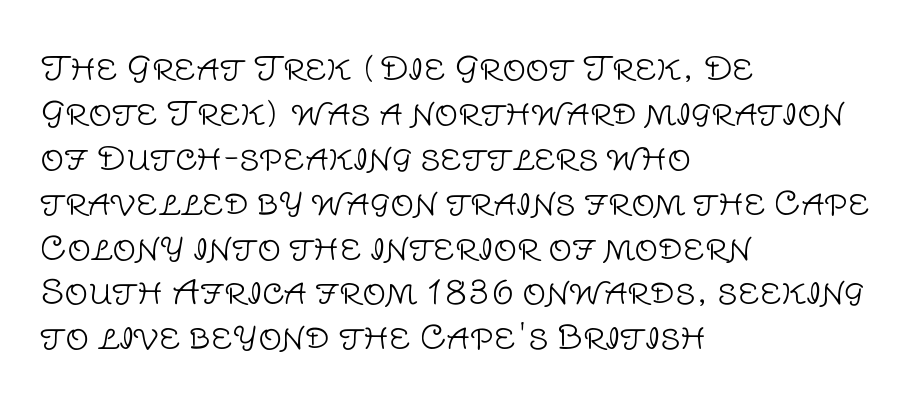
The image shows 33 px light sans-serif type; set left-aligned, normal line spacing (1.36x), normal letter spacing, not underlined; low stroke contrast and a large x-height.
